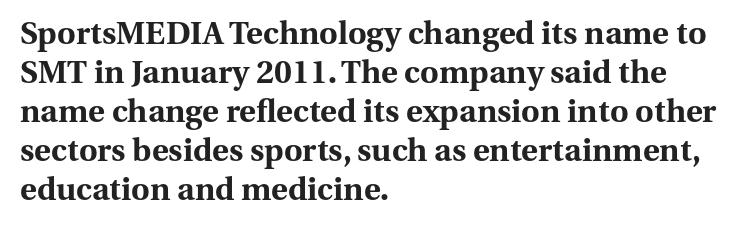
The image shows 32 px bold serif type, upright; set left-aligned, line spacing 1.22x, normal letter spacing, not underlined; medium stroke contrast and a medium x-height.
